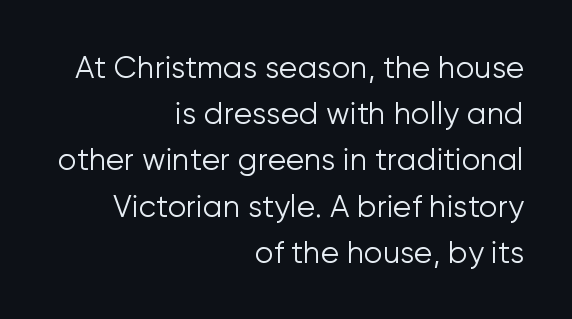
Weight: in the light-to-regular range. The type sits square on the baseline with zero lean. Here the glyphs are tracked normally, forming tight word shapes. These lines are rendered in a variable-pitch font. The letters carry no serifs — their stems end cleanly without finishing strokes.
